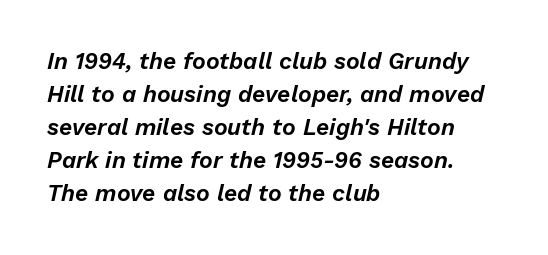
{"italic": "yes", "lean": "right", "slant_degrees": 13, "underline": "no", "align": "left", "line_spacing": "normal", "line_spacing_ratio": 1.44, "letter_spacing": "normal", "letter_spacing_em": 0.0, "glyph_px": 23}
